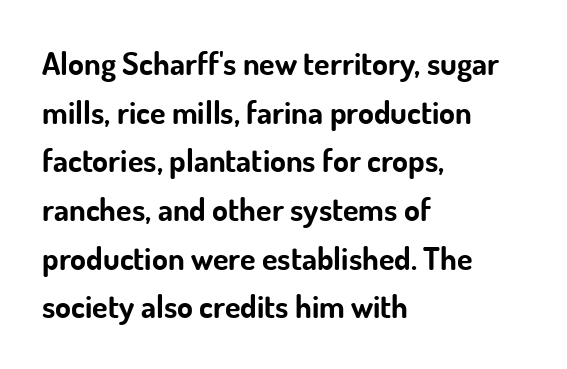
Q: Is the text bold? A: Yes.
Q: Is the text italic (slanted)? A: No, it is upright.
Q: Is the typeface a serif or a sans-serif typeface? A: Sans-serif.
Q: Is the text underlined? A: No.
Q: How is the paragraph aligned? A: Left-aligned.
Q: Is the spacing between letters normal or unusually wide? A: Normal.
Q: Is the spacing between lines tight, normal or loose? A: Normal.
Q: Width (condensed, normal, or wide)? A: Normal.
Q: Stroke contrast? A: Low.
Q: x-height? A: Small.
Q: Monospaced? A: No.
